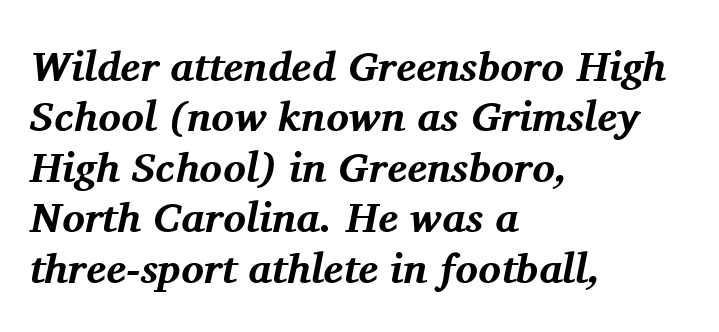
Q: Is the text bold? A: Yes.
Q: Is the text italic (slanted)? A: Yes, it leans right by about 11 degrees.
Q: Is the typeface a serif or a sans-serif typeface? A: Serif.
Q: Is the text underlined? A: No.
Q: How is the paragraph aligned? A: Left-aligned.
Q: Is the spacing between letters normal or unusually wide? A: Normal.
Q: Width (condensed, normal, or wide)? A: Normal.
Q: Stroke contrast? A: Medium.
Q: x-height? A: Medium.
Q: Monospaced? A: No.
